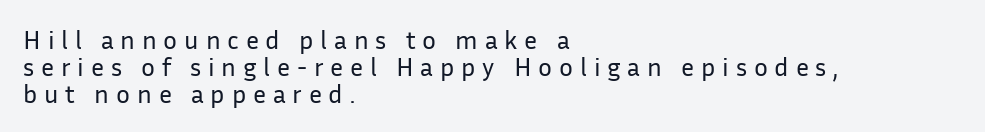
The face looks like a standard text weight, possibly lighter. Does extra space separate the letters? Yes, quite a lot of it. These lines are set flush left with a ragged right edge. Check the space under the baseline: it is left empty.
